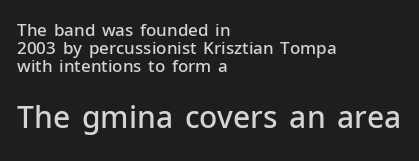
The image shows 30 px semibold sans-serif type, upright; set left-aligned, tight line spacing (1.05x), normal letter spacing, not underlined; the second (bottom) block is 1.76x larger; low stroke contrast and a medium x-height.
